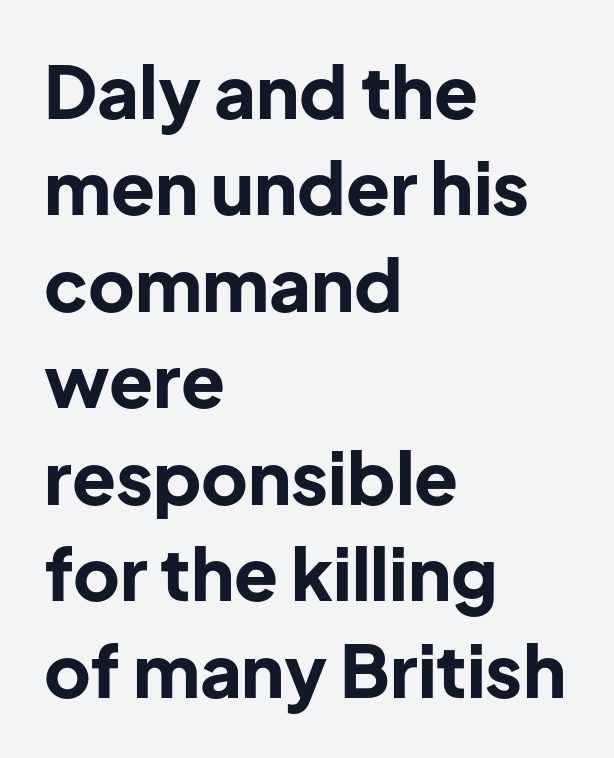
{"serif": "no", "italic": "no", "bold": "yes", "weight": "bold", "width": "normal", "stroke_contrast": "low", "x_height": "medium", "monospaced": "no", "underline": "no", "align": "left", "line_spacing": "normal", "line_spacing_ratio": 1.34, "letter_spacing": "normal", "letter_spacing_em": 0.0, "glyph_px": 72}
